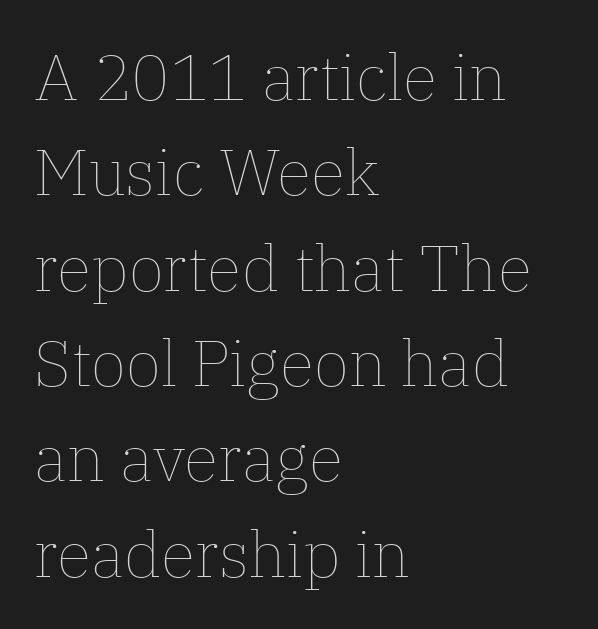
Q: Is the text bold? A: No.
Q: Is the text italic (slanted)? A: No, it is upright.
Q: Is the text underlined? A: No.
Q: How is the paragraph aligned? A: Left-aligned.
Q: Is the spacing between letters normal or unusually wide? A: Normal.
Q: Is the spacing between lines tight, normal or loose? A: Normal.
Q: Width (condensed, normal, or wide)? A: Normal.
Q: Stroke contrast? A: Low.
Q: x-height? A: Medium.
Q: Monospaced? A: No.
